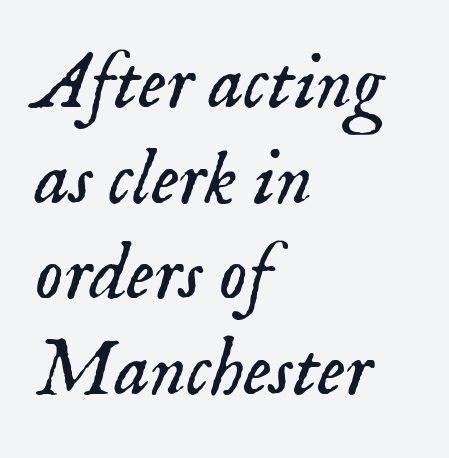
Q: Is the text bold? A: No.
Q: Is the text italic (slanted)? A: Yes, it leans right by about 18 degrees.
Q: Is the typeface a serif or a sans-serif typeface? A: Serif.
Q: Is the text underlined? A: No.
Q: How is the paragraph aligned? A: Left-aligned.
Q: Is the spacing between letters normal or unusually wide? A: Normal.
Q: Width (condensed, normal, or wide)? A: Normal.
Q: Stroke contrast? A: Low.
Q: x-height? A: Small.
Q: Monospaced? A: No.
